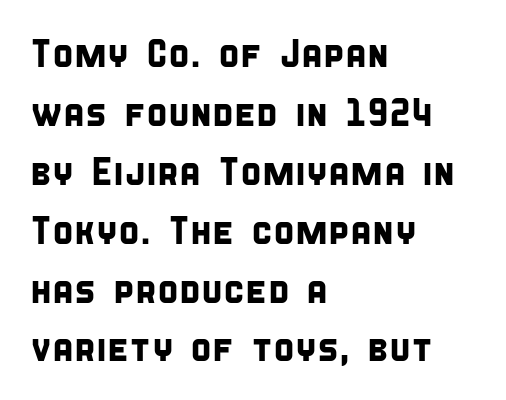
{"serif": "no", "width": "condensed", "stroke_contrast": "low", "x_height": "large", "monospaced": "no", "underline": "no", "align": "left", "line_spacing": "normal", "line_spacing_ratio": 1.51, "letter_spacing": "normal", "letter_spacing_em": 0.0, "glyph_px": 39}
